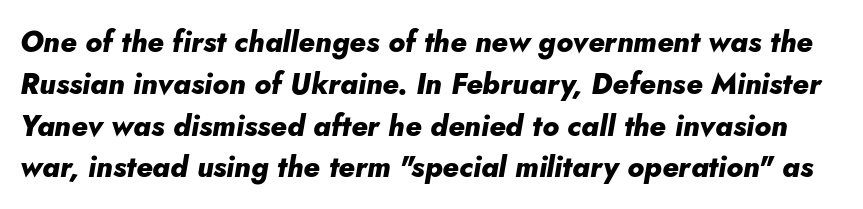
The image shows 29 px heavy type, italic (leaning right); set normal line spacing (1.44x), normal letter spacing, not underlined; low stroke contrast and a small x-height.
